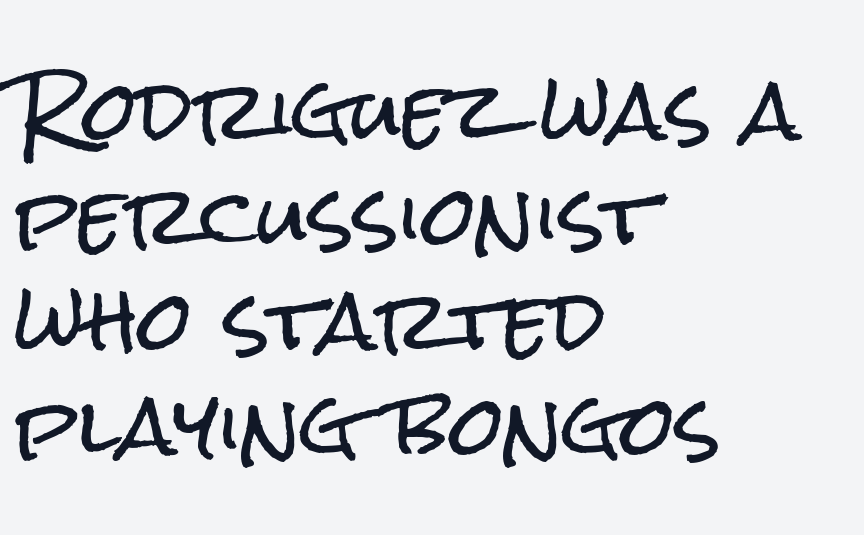
It's the straight-up-and-down kind of type. A typesetter would label this face a sans. These lines are rendered in a variable-pitch font. Does extra space separate the letters? No, they use regular spacing. The rows are spaced the way most documents space them. The text block is weighted toward the left margin, trailing off unevenly rightward.
